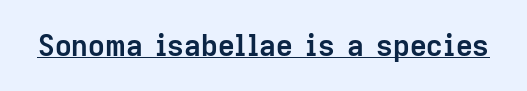
The image shows 29 px semibold sans-serif type, upright; set normal letter spacing, underlined; low stroke contrast and a medium x-height.
